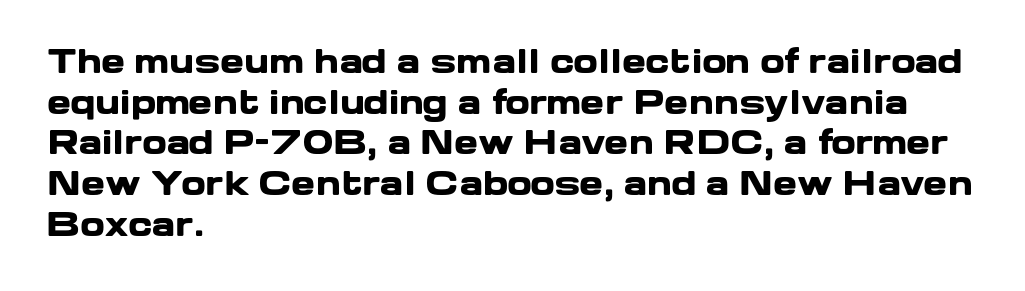
{"serif": "no", "italic": "no", "bold": "yes", "weight": "heavy", "width": "wide", "stroke_contrast": "low", "x_height": "medium", "monospaced": "no", "underline": "no", "align": "left", "line_spacing": "normal", "line_spacing_ratio": 1.27, "letter_spacing": "normal", "letter_spacing_em": 0.0, "glyph_px": 32}
